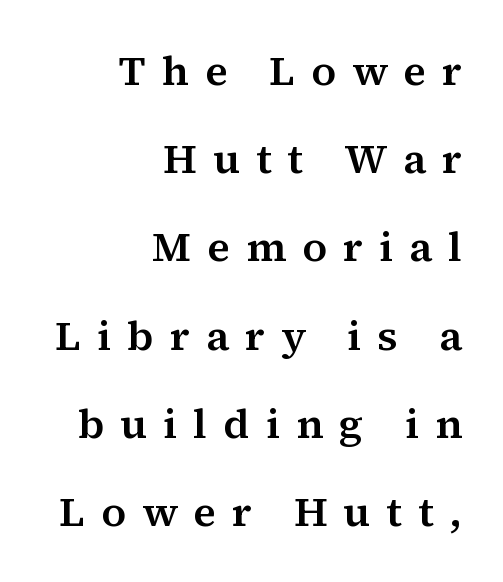
The image shows 42 px serif type, upright; set right-aligned, loose line spacing (2.1x), unusually wide letter spacing (+0.38 em), not underlined; medium stroke contrast and a medium x-height.
